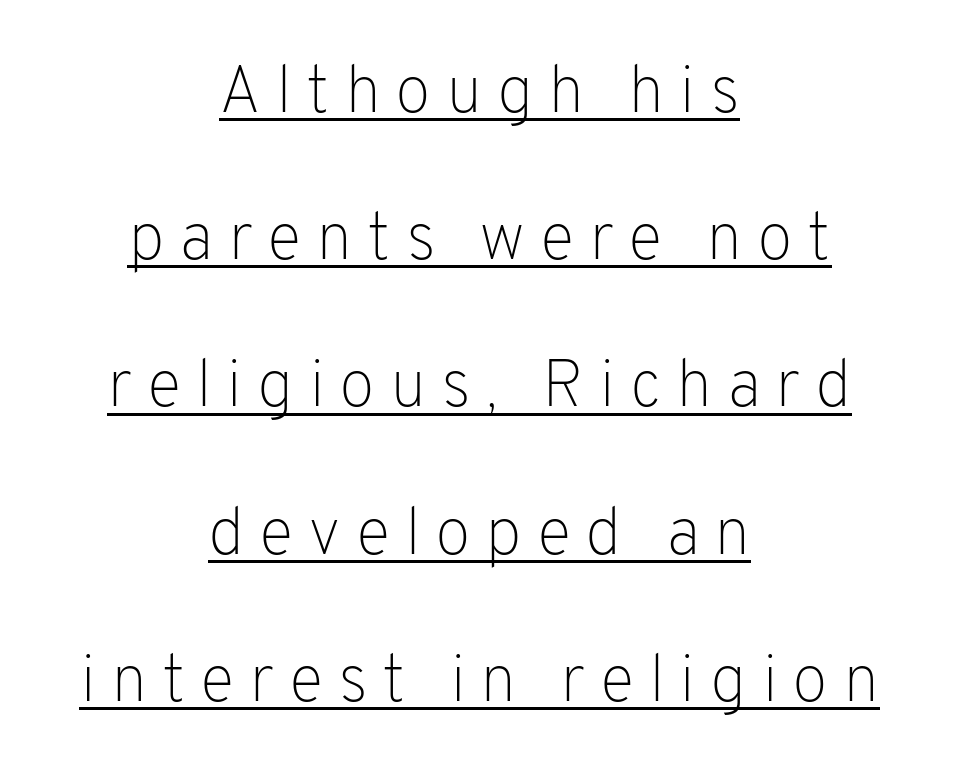
The image shows 66 px light sans-serif type, upright; set centered, loose line spacing (2.23x), unusually wide letter spacing (+0.22 em), underlined; low stroke contrast and a medium x-height.
